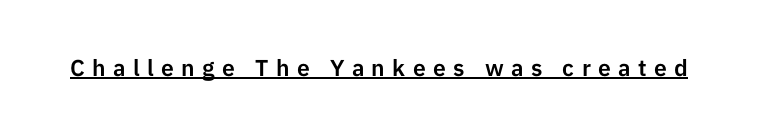
{"italic": "no", "underline": "yes", "letter_spacing": "wide", "letter_spacing_em": 0.32, "glyph_px": 23}
